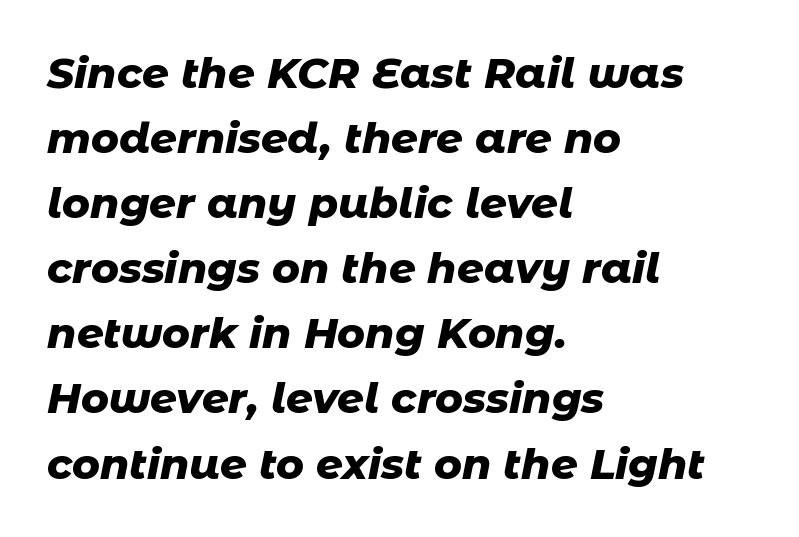
The rendering uses a bold face; every stroke is thick and dark. Each letter keeps its own natural width here, so spacing adapts to shape. Is the letter spacing exaggerated? No — it looks like the ordinary default. The zone under the glyphs is completely vacant. The rendering anchors every line to the left-hand side. The letters are slanted; this is an italic face.
